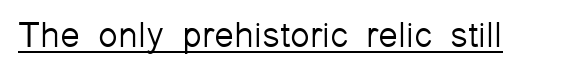
The image shows 36 px light sans-serif type, upright; set normal letter spacing, underlined; low stroke contrast and a medium x-height.
